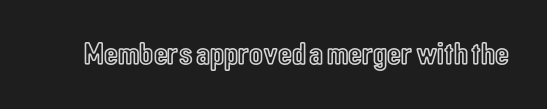
{"italic": "no", "width": "condensed", "x_height": "medium", "monospaced": "no", "underline": "no", "letter_spacing": "normal", "letter_spacing_em": 0.0, "glyph_px": 32}
